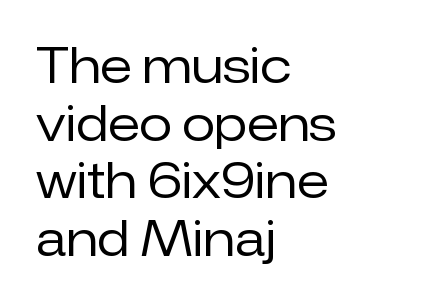
The image shows 48 px regular-weight sans-serif type, upright; set left-aligned, line spacing 1.2x, normal letter spacing, not underlined; low stroke contrast and a medium x-height.
